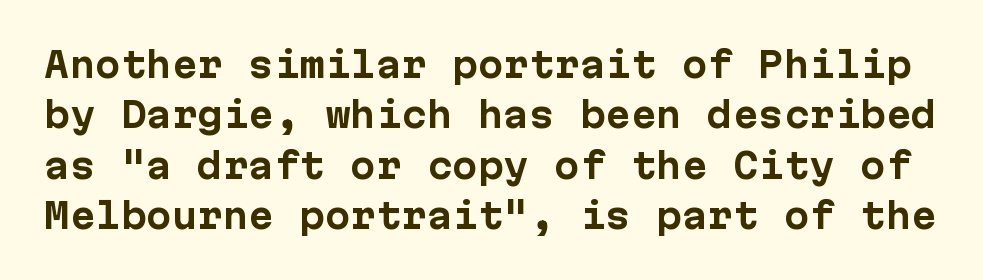
Q: Is the text bold? A: Yes.
Q: Is the text italic (slanted)? A: No, it is upright.
Q: Is the typeface a serif or a sans-serif typeface? A: Sans-serif.
Q: Is the text underlined? A: No.
Q: Is the spacing between letters normal or unusually wide? A: Normal.
Q: Is the spacing between lines tight, normal or loose? A: Normal.
Q: Width (condensed, normal, or wide)? A: Normal.
Q: Stroke contrast? A: Low.
Q: x-height? A: Medium.
Q: Monospaced? A: Yes.
